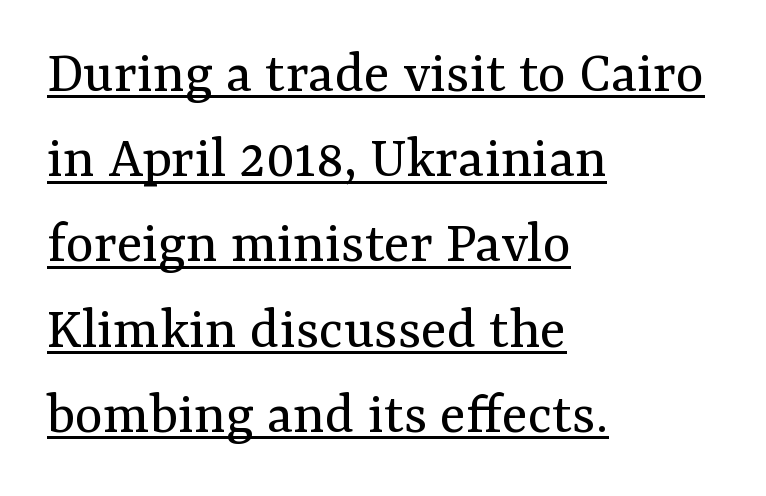
The image shows 60 px regular-weight serif type, upright; set left-aligned, normal line spacing (1.42x), normal letter spacing, underlined; medium stroke contrast and a medium x-height.
